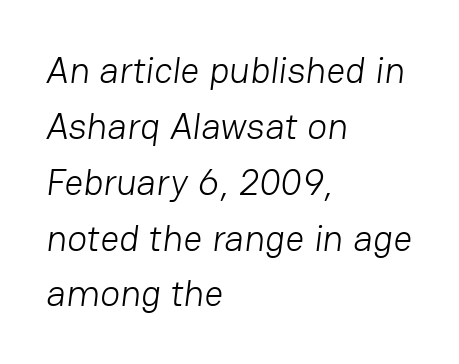
Short note: letters normally spaced. Summary of vertical rhythm: regular, with standard interline spacing. Classification — sans serif. Caption: multi-line text, flush left, ragged right. Decoration check: the copy has no underline.
